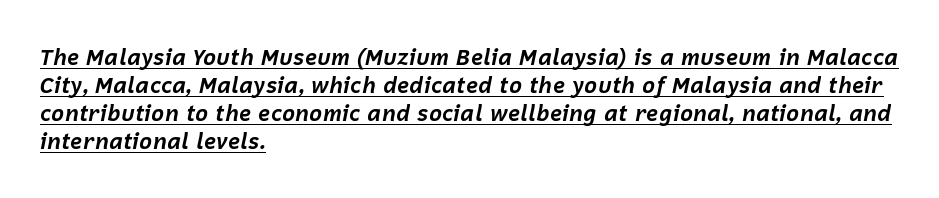
The face used here is rendered with its standard letterfit. Underlining? Definitely there. Strokes here are thick enough to call this a true bold. Notice how the passage keeps a crisp vertical edge on the left only.
